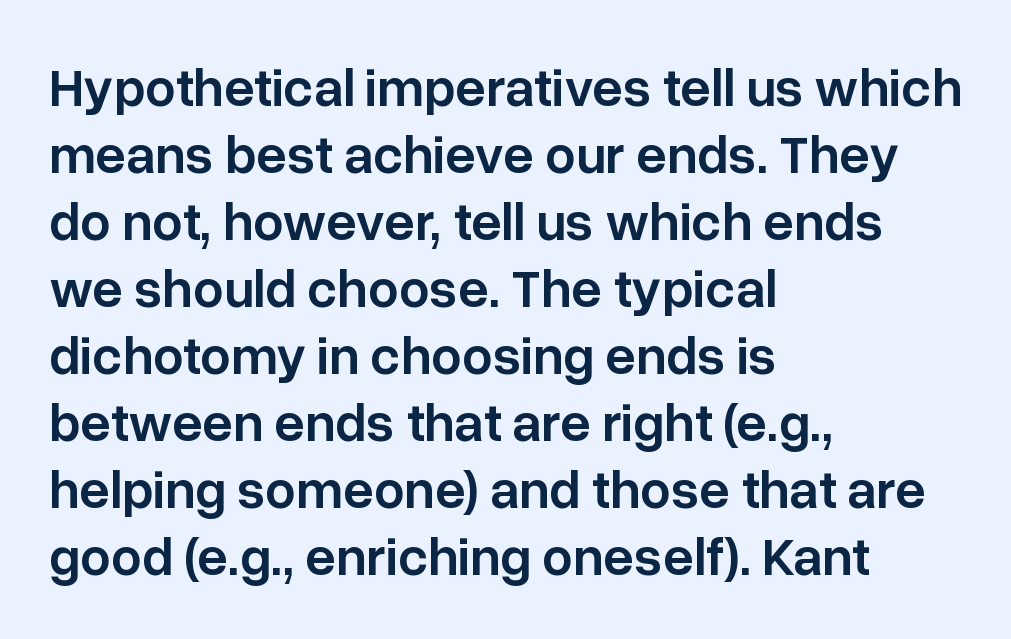
Q: Is the text bold? A: Semi-bold.
Q: Is the text italic (slanted)? A: No, it is upright.
Q: Is the typeface a serif or a sans-serif typeface? A: Sans-serif.
Q: Is the text underlined? A: No.
Q: How is the paragraph aligned? A: Left-aligned.
Q: Is the spacing between letters normal or unusually wide? A: Normal.
Q: Width (condensed, normal, or wide)? A: Normal.
Q: Stroke contrast? A: Low.
Q: x-height? A: Medium.
Q: Monospaced? A: No.
